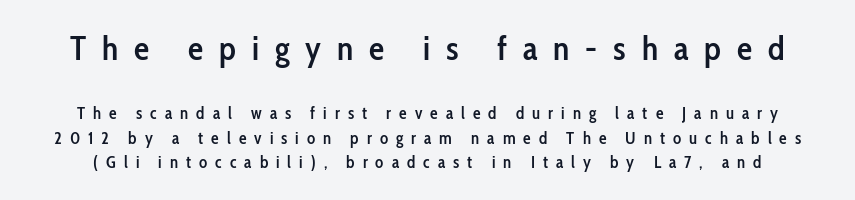
The image shows 34 px semibold, condensed sans-serif type, upright; set normal line spacing (1.42x), unusually wide letter spacing (+0.47 em), not underlined; the first (top) block is 2.0x larger; low stroke contrast and a medium x-height.
